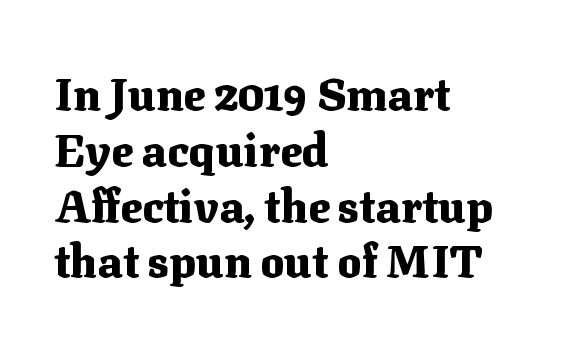
The image shows 45 px heavy serif type, upright; set left-aligned, line spacing 1.24x, normal letter spacing, not underlined; medium stroke contrast and a medium x-height.
